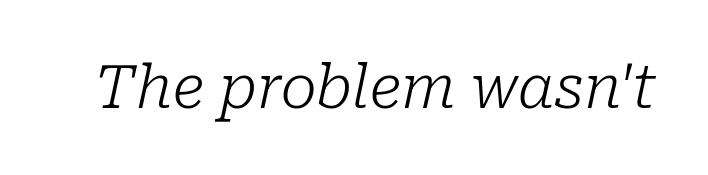
{"serif": "yes", "italic": "yes", "lean": "right", "slant_degrees": 10, "bold": "no", "weight": "light", "width": "normal", "stroke_contrast": "low", "x_height": "medium", "monospaced": "no", "underline": "no", "letter_spacing": "normal", "letter_spacing_em": 0.0, "glyph_px": 60}
